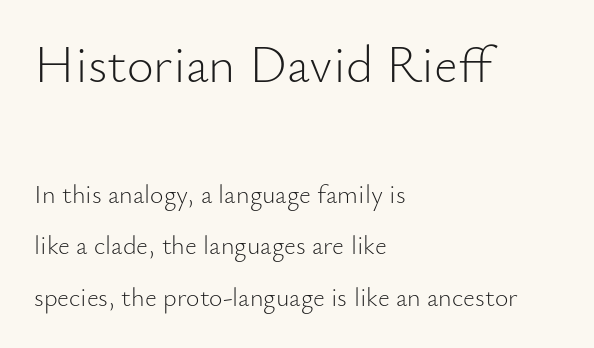
Q: Is the text bold? A: No.
Q: Is the text italic (slanted)? A: No, it is upright.
Q: Is the typeface a serif or a sans-serif typeface? A: Sans-serif.
Q: Is the text underlined? A: No.
Q: How is the paragraph aligned? A: Left-aligned.
Q: Is the spacing between letters normal or unusually wide? A: Normal.
Q: Is the spacing between lines tight, normal or loose? A: Loose.
Q: Which block of text is set in a larger size, the first (top) or the second (bottom)? A: The first (top) one.
Q: Width (condensed, normal, or wide)? A: Normal.
Q: Stroke contrast? A: Low.
Q: x-height? A: Small.
Q: Monospaced? A: No.
